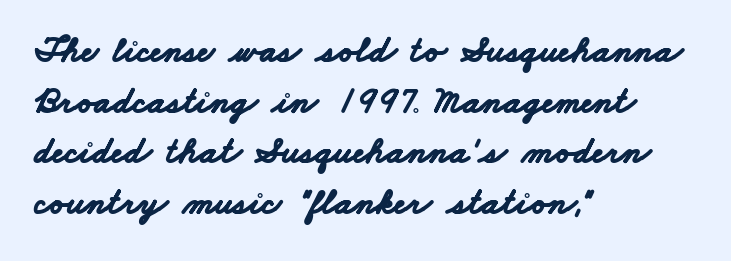
Q: Is the text bold? A: Yes.
Q: Is the typeface a serif or a sans-serif typeface? A: Sans-serif.
Q: Is the text underlined? A: No.
Q: How is the paragraph aligned? A: Left-aligned.
Q: Is the spacing between letters normal or unusually wide? A: Normal.
Q: Is the spacing between lines tight, normal or loose? A: Normal.
Q: Width (condensed, normal, or wide)? A: Wide.
Q: Stroke contrast? A: Low.
Q: x-height? A: Small.
Q: Monospaced? A: No.
